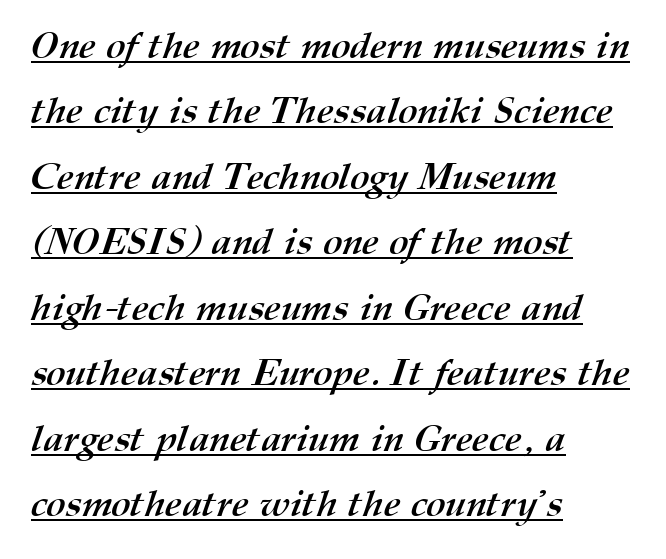
Q: Is the text bold? A: Yes.
Q: Is the text underlined? A: Yes.
Q: How is the paragraph aligned? A: Left-aligned.
Q: Is the spacing between letters normal or unusually wide? A: Normal.
Q: Width (condensed, normal, or wide)? A: Normal.
Q: Stroke contrast? A: Medium.
Q: x-height? A: Medium.
Q: Monospaced? A: No.
